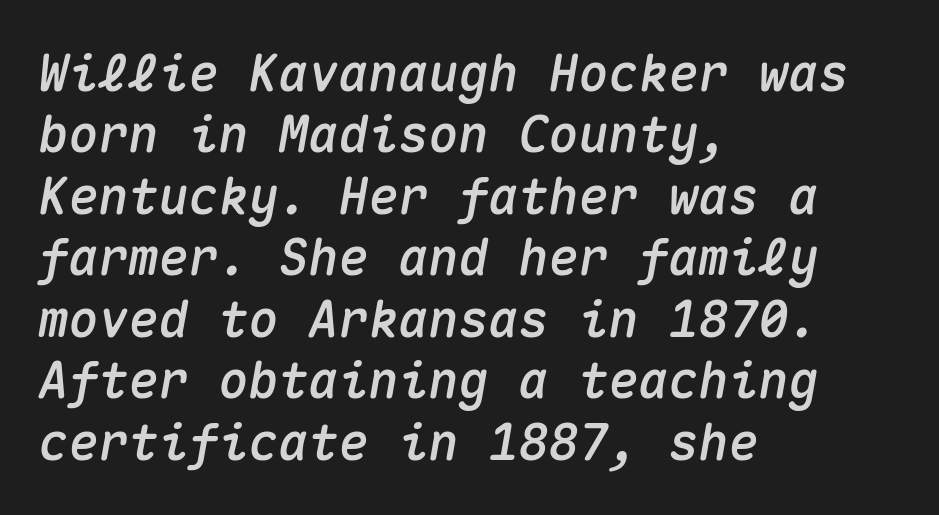
The image shows 50 px text type, italic (leaning right), monospaced; set left-aligned, line spacing 1.23x, normal letter spacing, not underlined; medium stroke contrast and a medium x-height.
